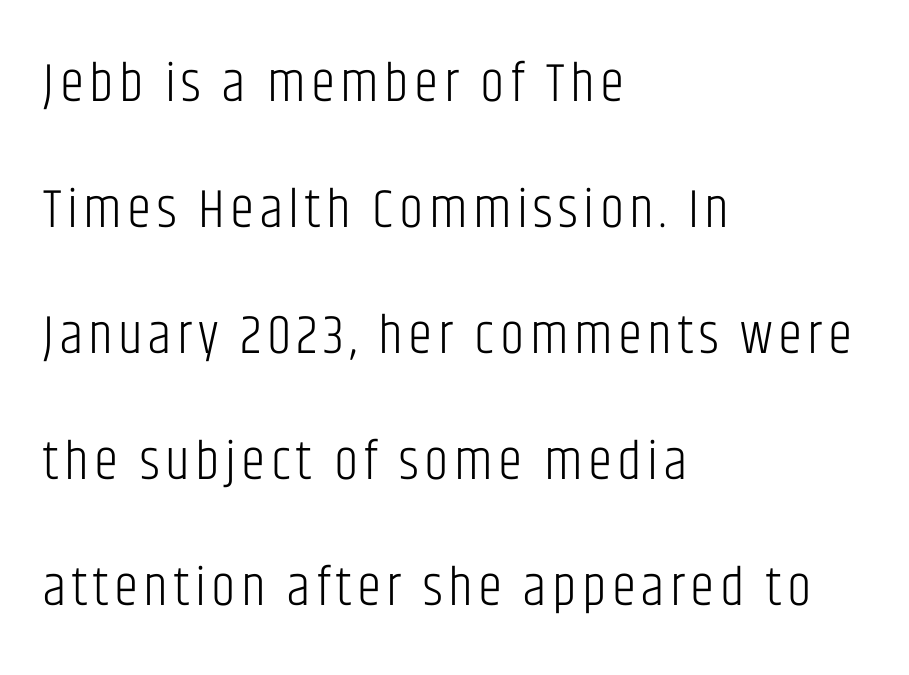
The image shows 55 px light, condensed sans-serif type, upright; set left-aligned, loose line spacing (2.29x), not underlined; low stroke contrast and a large x-height.
